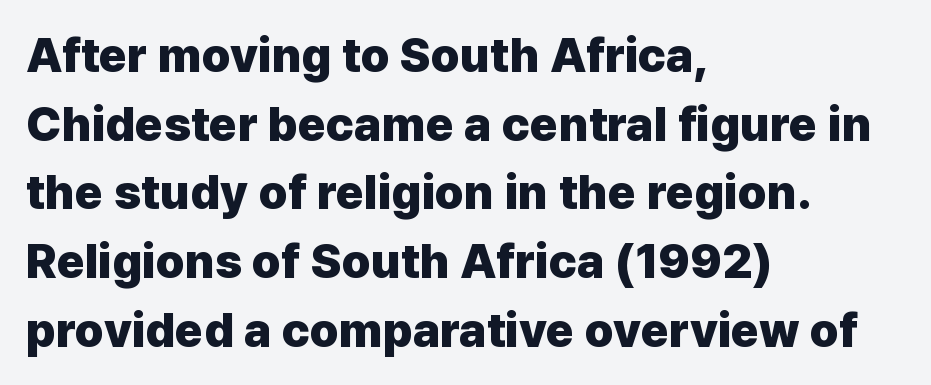
{"serif": "no", "italic": "no", "bold": "yes", "weight": "heavy", "width": "normal", "stroke_contrast": "low", "x_height": "medium", "monospaced": "no", "underline": "no", "align": "left", "line_spacing": "normal", "line_spacing_ratio": 1.43, "letter_spacing": "normal", "letter_spacing_em": 0.0, "glyph_px": 48}
